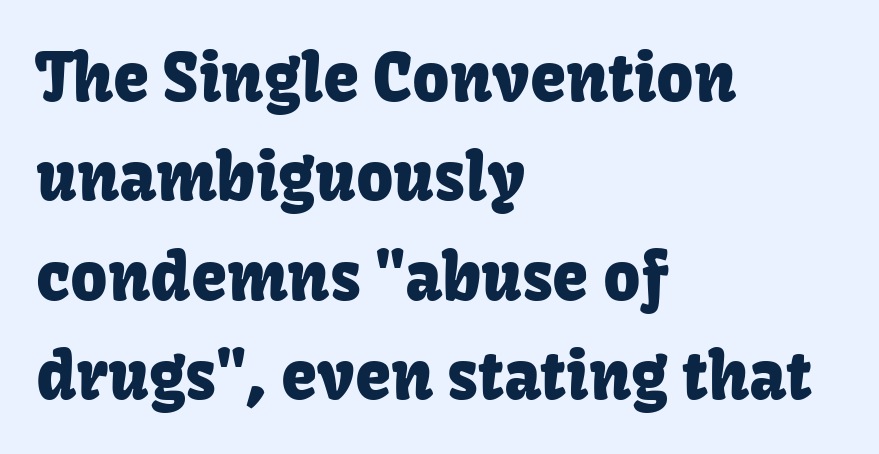
The image shows 65 px sans-serif type, upright; set left-aligned, normal line spacing (1.53x), normal letter spacing, not underlined; low stroke contrast and a medium x-height.
